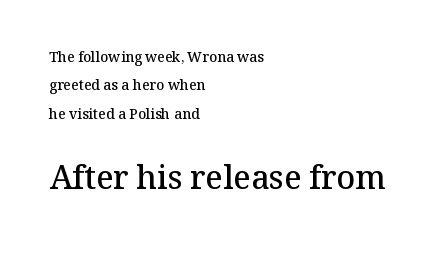
{"serif": "yes", "italic": "no", "bold": "semi", "weight": "semibold", "width": "normal", "stroke_contrast": "medium", "x_height": "medium", "monospaced": "no", "underline": "no", "align": "left", "line_spacing": "loose", "line_spacing_ratio": 2.02, "letter_spacing": "normal", "letter_spacing_em": 0.0, "larger_block": "second", "size_ratio": 2.29, "glyph_px": 32}
